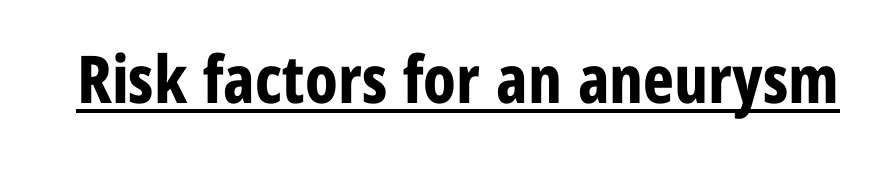
The image shows 66 px bold, condensed sans-serif type, upright; set normal letter spacing, underlined; low stroke contrast and a medium x-height.
